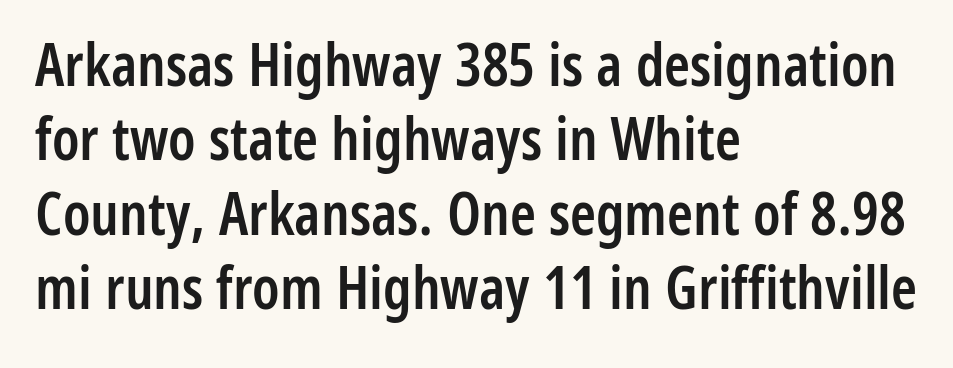
Q: Is the text bold? A: Semi-bold.
Q: Is the text italic (slanted)? A: No, it is upright.
Q: Is the typeface a serif or a sans-serif typeface? A: Sans-serif.
Q: Is the text underlined? A: No.
Q: How is the paragraph aligned? A: Left-aligned.
Q: Is the spacing between letters normal or unusually wide? A: Normal.
Q: Is the spacing between lines tight, normal or loose? A: Normal.
Q: Width (condensed, normal, or wide)? A: Condensed.
Q: Stroke contrast? A: Low.
Q: x-height? A: Medium.
Q: Monospaced? A: No.
